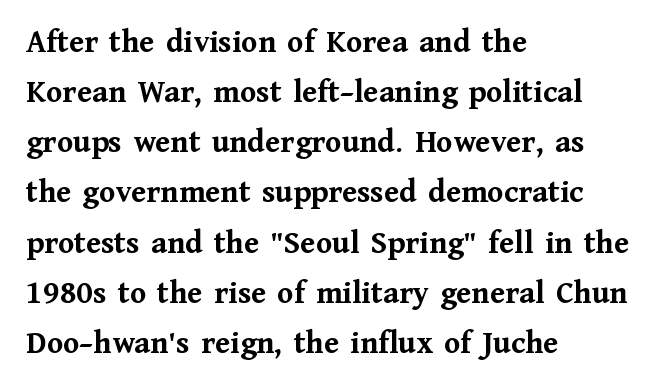
The image shows 33 px semibold serif type, upright; set left-aligned, normal line spacing (1.52x), normal letter spacing, not underlined; medium stroke contrast and a medium x-height.
